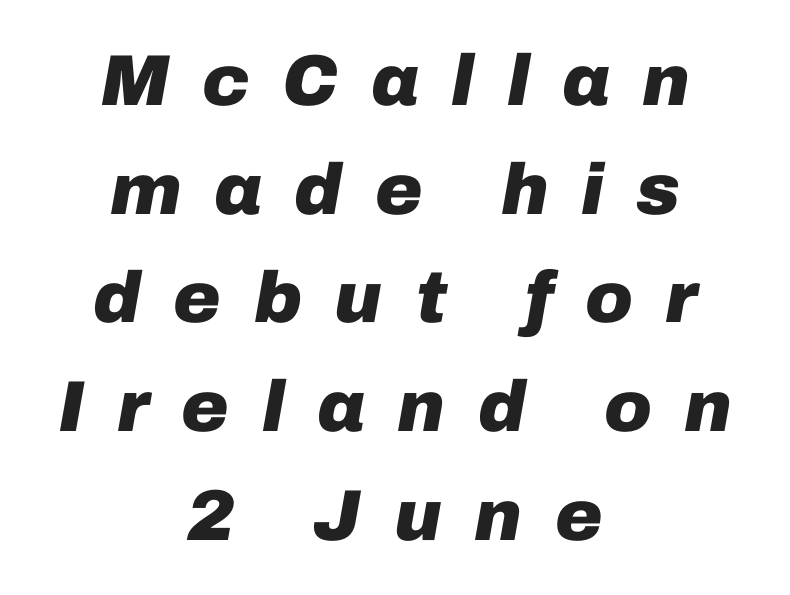
Q: Is the text bold? A: Yes.
Q: Is the text italic (slanted)? A: Yes, it leans right by about 10 degrees.
Q: Is the text underlined? A: No.
Q: How is the paragraph aligned? A: Centered.
Q: Is the spacing between letters normal or unusually wide? A: Unusually wide.
Q: Is the spacing between lines tight, normal or loose? A: Normal.
Q: Width (condensed, normal, or wide)? A: Normal.
Q: Stroke contrast? A: Low.
Q: x-height? A: Medium.
Q: Monospaced? A: No.
